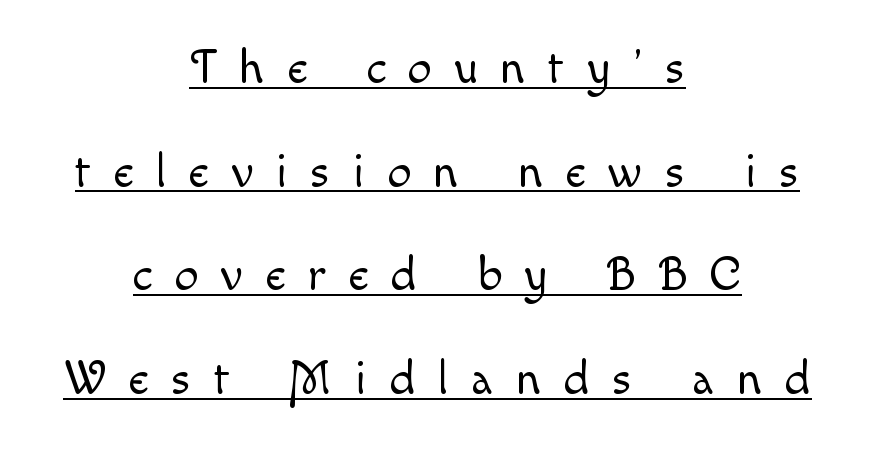
{"italic": "no", "bold": "no", "weight": "light", "width": "normal", "x_height": "small", "monospaced": "no", "underline": "yes", "align": "center", "line_spacing": "loose", "line_spacing_ratio": 2.16, "letter_spacing": "wide", "letter_spacing_em": 0.47, "glyph_px": 48}
